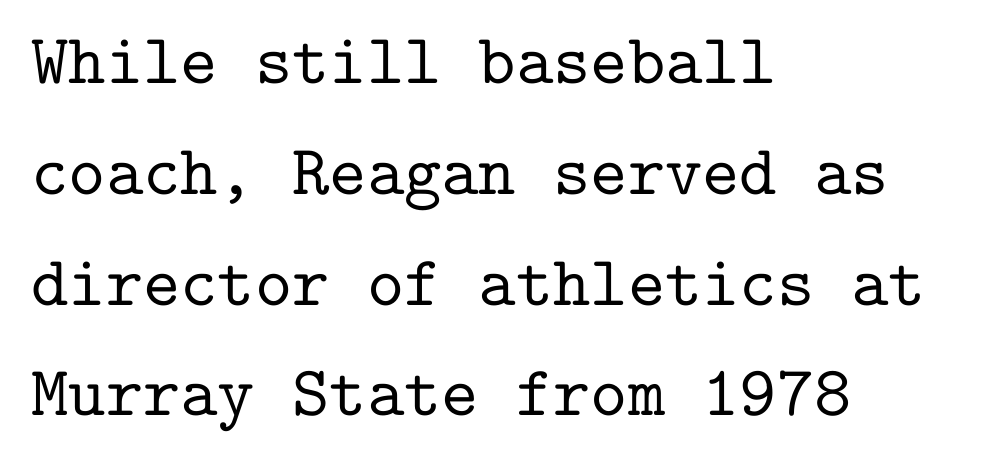
Q: Is the text italic (slanted)? A: No, it is upright.
Q: Is the typeface a serif or a sans-serif typeface? A: Serif.
Q: Is the text underlined? A: No.
Q: How is the paragraph aligned? A: Left-aligned.
Q: Is the spacing between letters normal or unusually wide? A: Normal.
Q: Is the spacing between lines tight, normal or loose? A: Normal.
Q: Width (condensed, normal, or wide)? A: Normal.
Q: Stroke contrast? A: Low.
Q: x-height? A: Medium.
Q: Monospaced? A: Yes.
